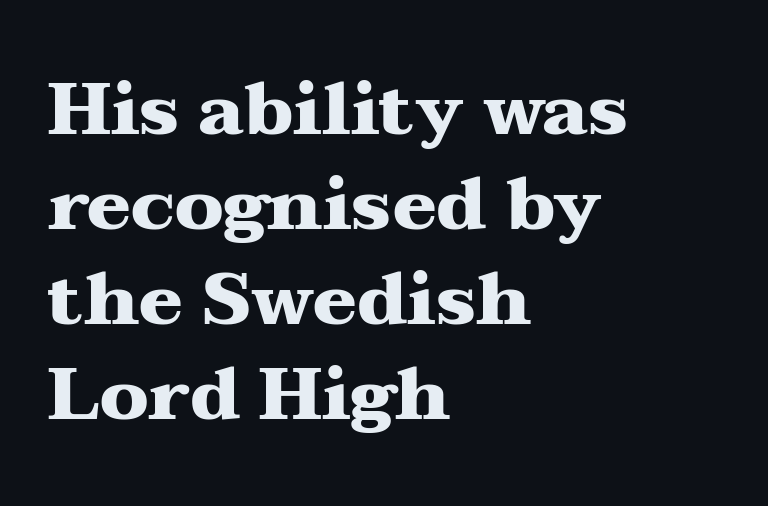
{"serif": "yes", "italic": "no", "bold": "yes", "weight": "heavy", "width": "wide", "stroke_contrast": "medium", "x_height": "medium", "monospaced": "no", "underline": "no", "align": "left", "line_spacing": "normal", "line_spacing_ratio": 1.3, "letter_spacing": "normal", "letter_spacing_em": 0.0, "glyph_px": 73}
